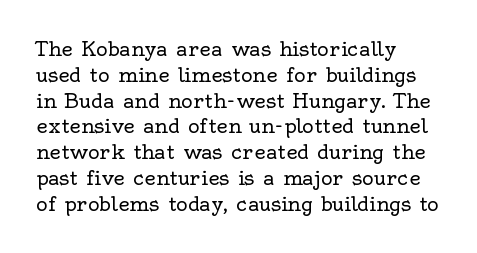
{"italic": "no", "bold": "no", "underline": "no", "align": "left", "line_spacing": "normal", "line_spacing_ratio": 1.29, "letter_spacing": "normal", "letter_spacing_em": 0.0, "glyph_px": 20}
